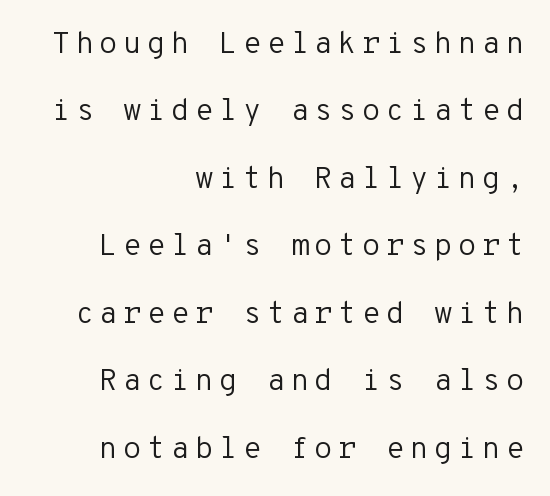
Q: Is the text bold? A: No.
Q: Is the text italic (slanted)? A: No, it is upright.
Q: Is the typeface a serif or a sans-serif typeface? A: Sans-serif.
Q: Is the text underlined? A: No.
Q: How is the paragraph aligned? A: Right-aligned.
Q: Is the spacing between lines tight, normal or loose? A: Loose.
Q: Width (condensed, normal, or wide)? A: Normal.
Q: Stroke contrast? A: Low.
Q: x-height? A: Medium.
Q: Monospaced? A: Yes.
